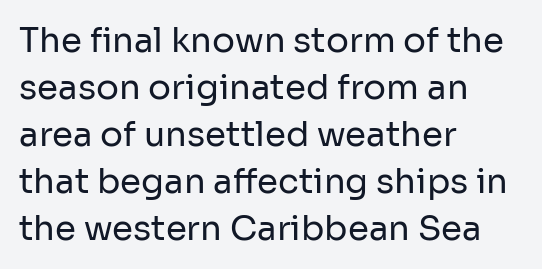
Normally led — the rows are evenly, conventionally spaced. The font is comparable to plain body text, perhaps lighter. You can tell it's not italic because the verticals are truly vertical. Each word holds together tightly as a unit, with standard inter-letter gaps. The rendering uses natural spacing where letterforms have individual widths.
